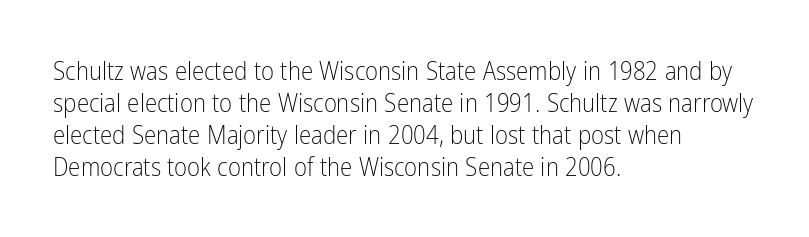
Q: Is the text bold? A: No.
Q: Is the text italic (slanted)? A: No, it is upright.
Q: Is the text underlined? A: No.
Q: How is the paragraph aligned? A: Left-aligned.
Q: Is the spacing between letters normal or unusually wide? A: Normal.
Q: Is the spacing between lines tight, normal or loose? A: Normal.
